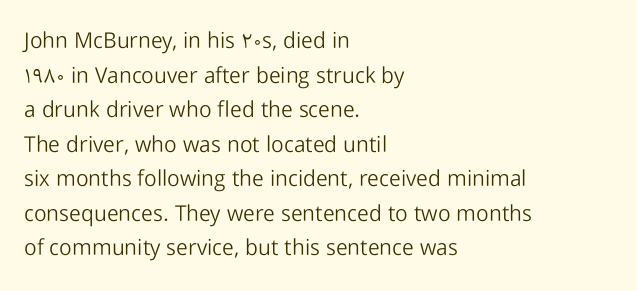
The image shows 22 px text type, upright; set left-aligned, normal line spacing (1.57x), normal letter spacing, not underlined.
